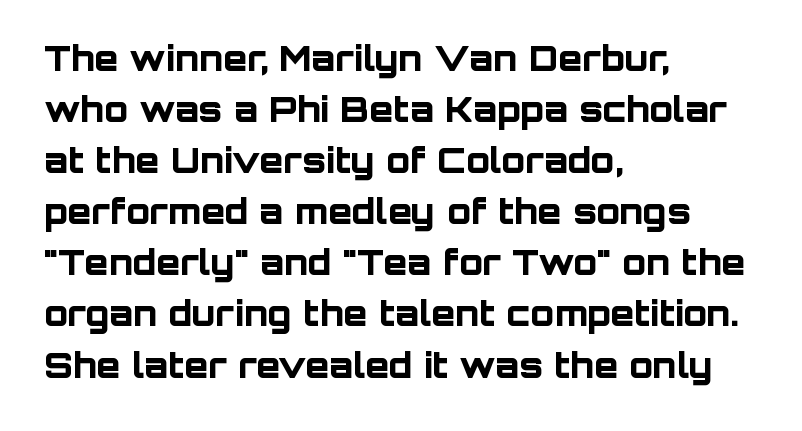
Q: Is the text bold? A: Yes.
Q: Is the text italic (slanted)? A: No, it is upright.
Q: Is the typeface a serif or a sans-serif typeface? A: Sans-serif.
Q: Is the text underlined? A: No.
Q: How is the paragraph aligned? A: Left-aligned.
Q: Is the spacing between letters normal or unusually wide? A: Normal.
Q: Is the spacing between lines tight, normal or loose? A: Normal.
Q: Width (condensed, normal, or wide)? A: Normal.
Q: Stroke contrast? A: Low.
Q: x-height? A: Large.
Q: Monospaced? A: No.
